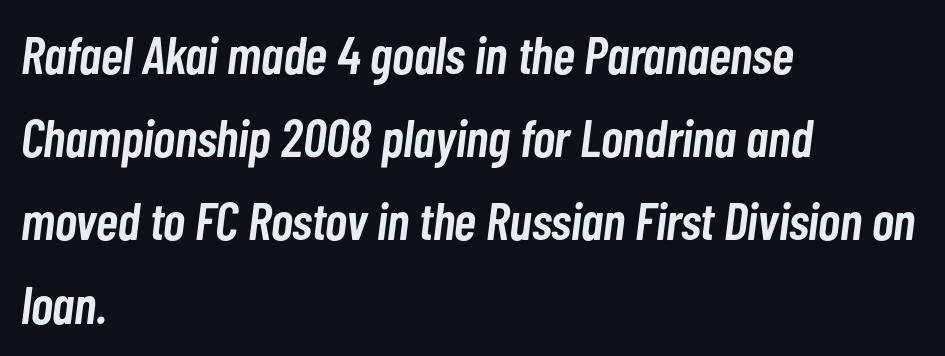
The image shows 53 px semibold, condensed type, italic (leaning right); set left-aligned, normal line spacing (1.57x), normal letter spacing, not underlined; low stroke contrast and a medium x-height.
